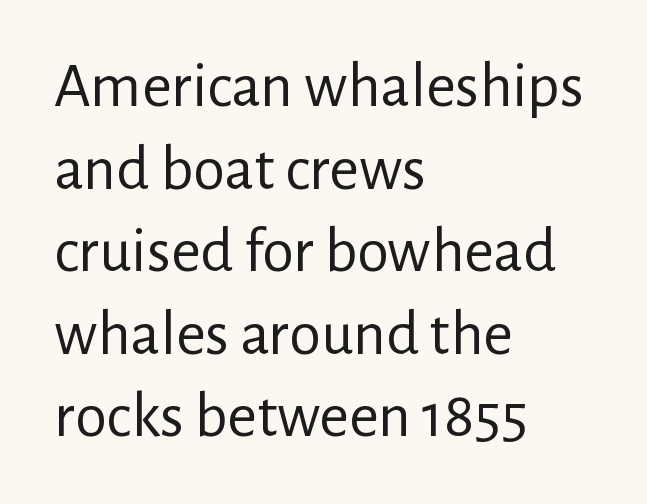
Q: Is the text bold? A: No.
Q: Is the text italic (slanted)? A: No, it is upright.
Q: Is the typeface a serif or a sans-serif typeface? A: Sans-serif.
Q: Is the text underlined? A: No.
Q: How is the paragraph aligned? A: Left-aligned.
Q: Is the spacing between letters normal or unusually wide? A: Normal.
Q: Is the spacing between lines tight, normal or loose? A: Normal.
Q: Width (condensed, normal, or wide)? A: Normal.
Q: Stroke contrast? A: Low.
Q: x-height? A: Medium.
Q: Monospaced? A: No.
